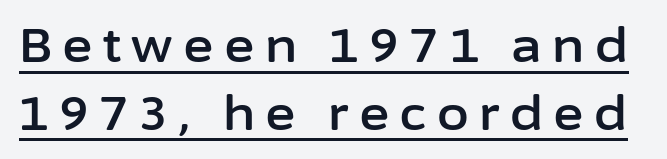
The image shows 46 px sans-serif type, upright; set normal line spacing (1.47x), unusually wide letter spacing (+0.23 em), underlined; low stroke contrast and a medium x-height.
